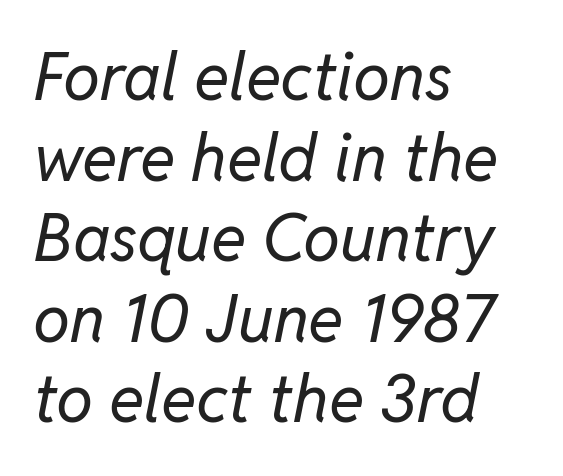
Q: Is the text bold? A: No.
Q: Is the text italic (slanted)? A: Yes, it leans right by about 11 degrees.
Q: Is the text underlined? A: No.
Q: How is the paragraph aligned? A: Left-aligned.
Q: Is the spacing between letters normal or unusually wide? A: Normal.
Q: Width (condensed, normal, or wide)? A: Normal.
Q: Stroke contrast? A: Low.
Q: x-height? A: Medium.
Q: Monospaced? A: No.
